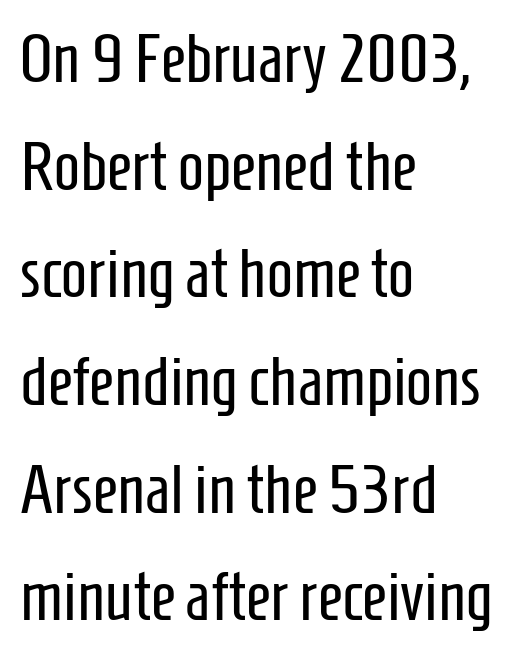
Is this a heavy cut? Hardly; it is regular or lighter. How would I describe the line gaps? Plain and ordinary. Ordinary non-slanted type is in use. Font category for this specimen: sans-serif. Each letter keeps its own natural width here, so spacing adapts to shape. Typeset ragged right — the left edge is the straight one.
